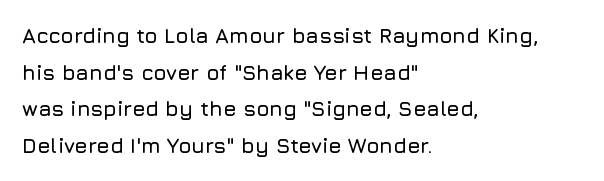
{"italic": "no", "underline": "no", "align": "left", "line_spacing_ratio": 1.75, "letter_spacing": "normal", "letter_spacing_em": 0.0, "glyph_px": 21}
